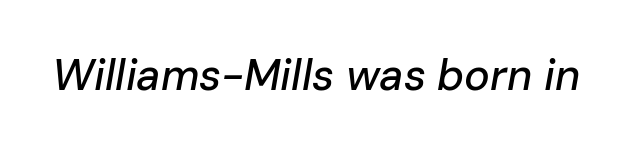
The image shows 43 px text type, italic (leaning right); set normal letter spacing, not underlined; low stroke contrast and a medium x-height.
